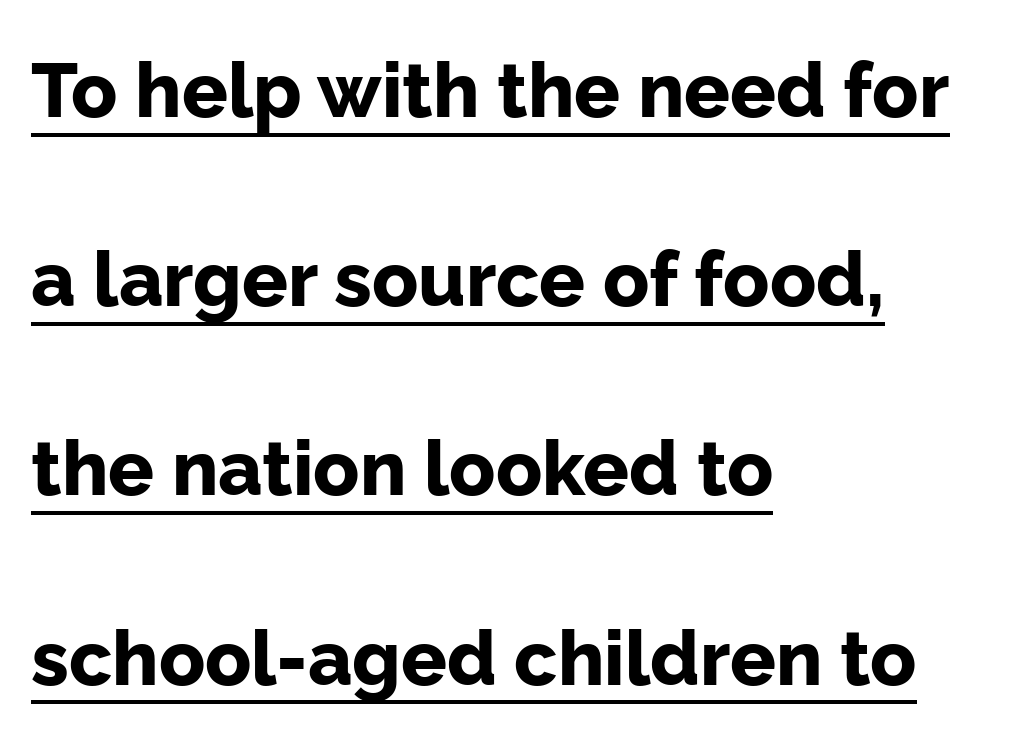
Q: Is the text bold? A: Yes.
Q: Is the text italic (slanted)? A: No, it is upright.
Q: Is the typeface a serif or a sans-serif typeface? A: Sans-serif.
Q: Is the text underlined? A: Yes.
Q: How is the paragraph aligned? A: Left-aligned.
Q: Is the spacing between letters normal or unusually wide? A: Normal.
Q: Is the spacing between lines tight, normal or loose? A: Loose.
Q: Width (condensed, normal, or wide)? A: Normal.
Q: Stroke contrast? A: Low.
Q: x-height? A: Medium.
Q: Monospaced? A: No.
